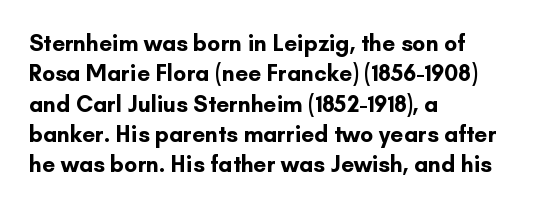
{"italic": "no", "bold": "yes", "underline": "no", "align": "left", "line_spacing": "normal", "line_spacing_ratio": 1.32, "letter_spacing": "normal", "letter_spacing_em": 0.0, "glyph_px": 23}
